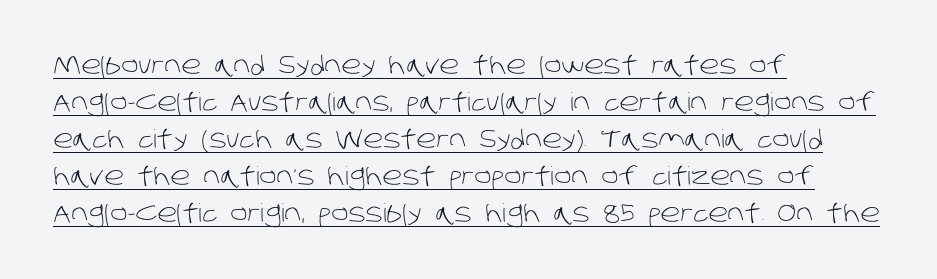
The rendering keeps characters at their native spacing. The passage shown is underscored from start to finish. The lines in this sample share a left origin and differ only in where they stop. Reading down the column, the eye jumps a familiar distance to each next line. The passage shown is not bold in any degree.
